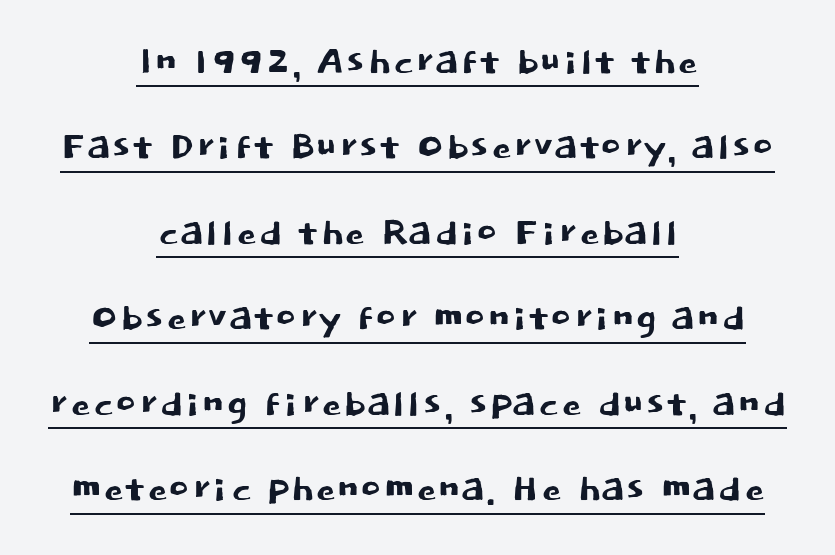
{"serif": "no", "italic": "no", "width": "normal", "stroke_contrast": "low", "x_height": "large", "monospaced": "no", "underline": "yes", "align": "center", "line_spacing_ratio": 1.71, "letter_spacing": "normal", "letter_spacing_em": 0.0, "glyph_px": 50}
